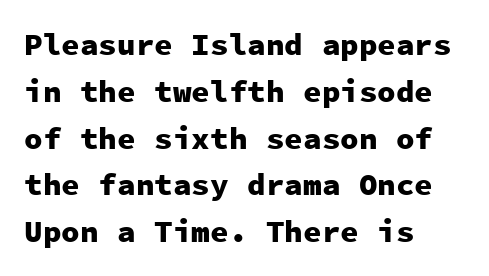
Q: Is the text bold? A: Yes.
Q: Is the text italic (slanted)? A: No, it is upright.
Q: Is the typeface a serif or a sans-serif typeface? A: Sans-serif.
Q: Is the text underlined? A: No.
Q: How is the paragraph aligned? A: Left-aligned.
Q: Is the spacing between letters normal or unusually wide? A: Normal.
Q: Is the spacing between lines tight, normal or loose? A: Normal.
Q: Width (condensed, normal, or wide)? A: Normal.
Q: Stroke contrast? A: Low.
Q: x-height? A: Medium.
Q: Monospaced? A: Yes.
